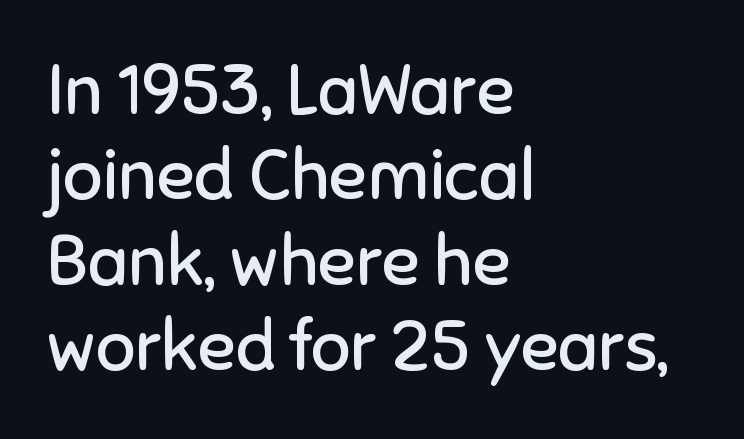
The image shows 70 px regular-weight sans-serif type, upright; set left-aligned, line spacing 1.22x, normal letter spacing, not underlined; low stroke contrast and a medium x-height.
